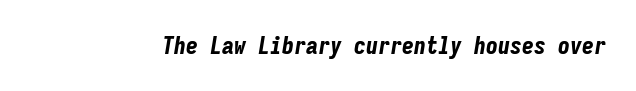
Q: Is the text bold? A: Yes.
Q: Is the text italic (slanted)? A: Yes, it leans right by about 9 degrees.
Q: Is the text underlined? A: No.
Q: Is the spacing between letters normal or unusually wide? A: Normal.
